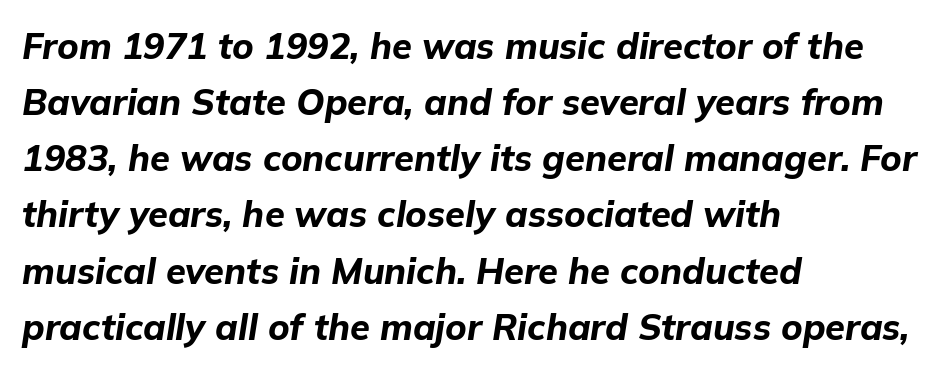
Q: Is the text bold? A: Yes.
Q: Is the text italic (slanted)? A: Yes, it leans right by about 9 degrees.
Q: Is the text underlined? A: No.
Q: How is the paragraph aligned? A: Left-aligned.
Q: Is the spacing between letters normal or unusually wide? A: Normal.
Q: Is the spacing between lines tight, normal or loose? A: Normal.
Q: Width (condensed, normal, or wide)? A: Normal.
Q: Stroke contrast? A: Low.
Q: x-height? A: Medium.
Q: Monospaced? A: No.
